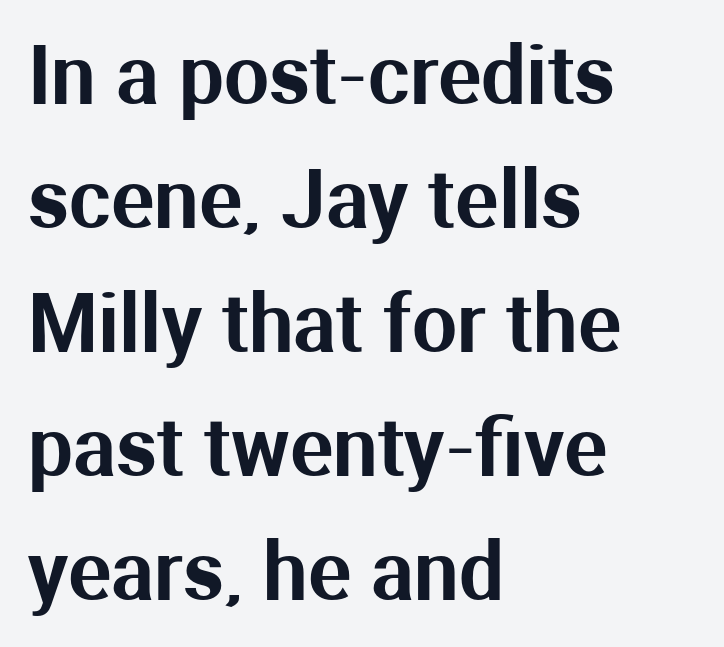
Q: Is the text italic (slanted)? A: No, it is upright.
Q: Is the typeface a serif or a sans-serif typeface? A: Sans-serif.
Q: Is the text underlined? A: No.
Q: How is the paragraph aligned? A: Left-aligned.
Q: Is the spacing between letters normal or unusually wide? A: Normal.
Q: Is the spacing between lines tight, normal or loose? A: Normal.
Q: Width (condensed, normal, or wide)? A: Normal.
Q: Stroke contrast? A: Medium.
Q: x-height? A: Medium.
Q: Monospaced? A: No.
